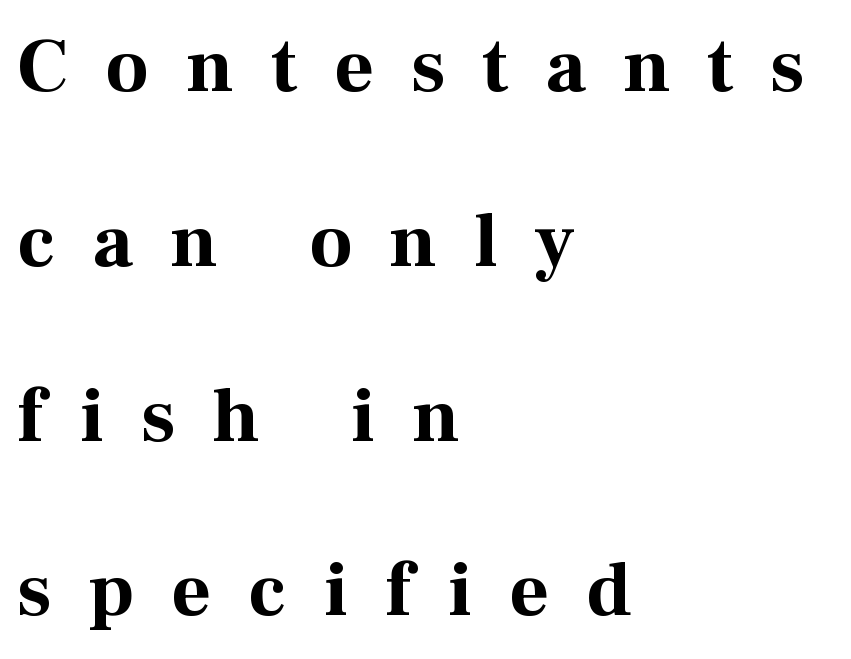
Casual observation: everything's shoved over to the left. These lines stand farther apart than default settings would place them. Yep, those are serifs on the letters. The letterforms stand isolated, each surrounded by extra space. This rendering features lettering with no underline. You can tell it's not italic because the verticals are truly vertical.
